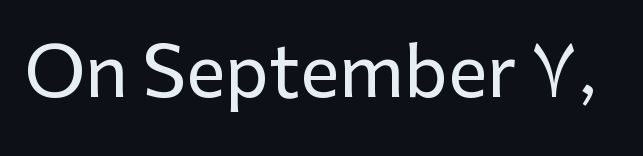
Q: Is the text italic (slanted)? A: No, it is upright.
Q: Is the typeface a serif or a sans-serif typeface? A: Sans-serif.
Q: Is the text underlined? A: No.
Q: Is the spacing between letters normal or unusually wide? A: Normal.
Q: Width (condensed, normal, or wide)? A: Normal.
Q: Stroke contrast? A: Low.
Q: x-height? A: Medium.
Q: Monospaced? A: No.
